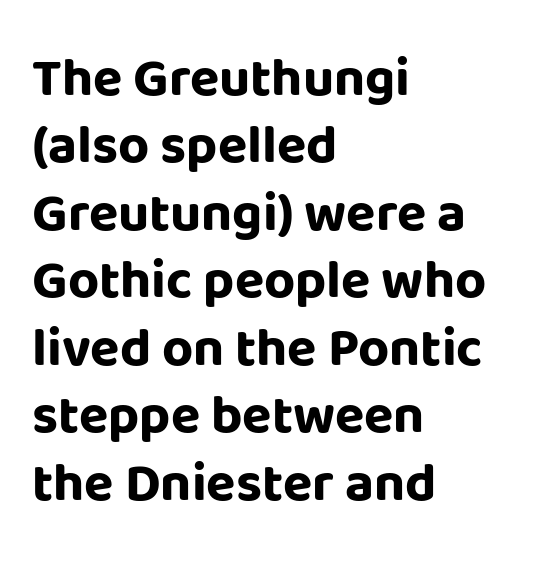
{"serif": "no", "italic": "no", "bold": "yes", "weight": "bold", "width": "normal", "stroke_contrast": "low", "x_height": "large", "monospaced": "no", "underline": "no", "align": "left", "line_spacing": "normal", "line_spacing_ratio": 1.25, "letter_spacing": "normal", "letter_spacing_em": 0.0, "glyph_px": 54}
